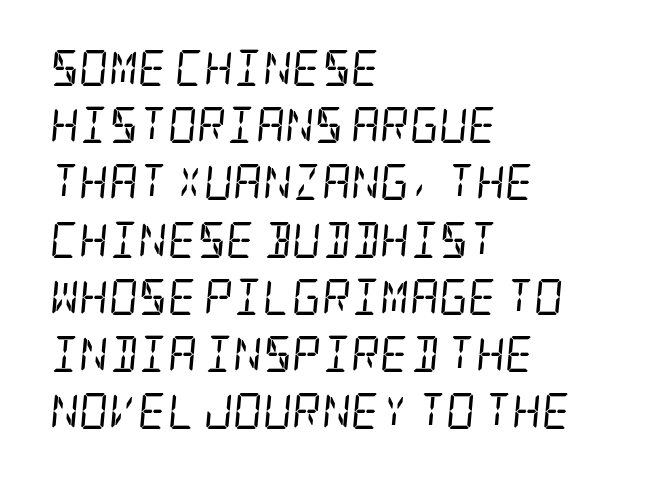
The weight tops out at a normal text grade. In CSS terms this would be text-align: left. In terms of letterspacing, this is plain default setting. If you drew a line through each stem, it would be angled. Each new line begins a customary step beneath the previous one. Check under the words: just untouched page.
